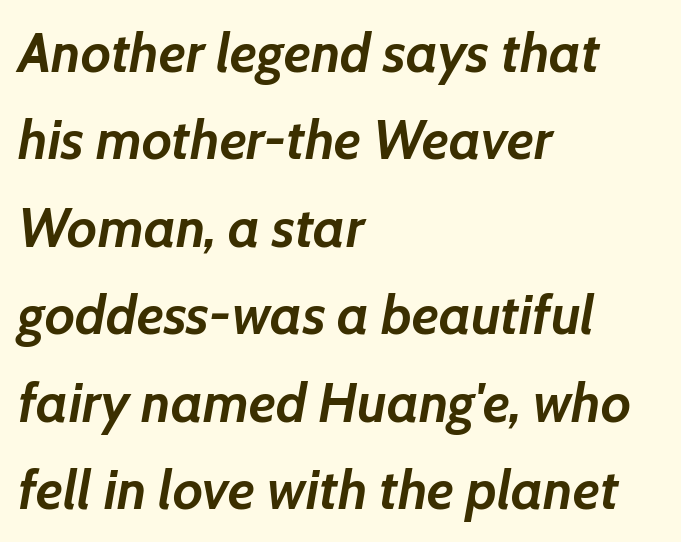
Q: Is the text bold? A: Yes.
Q: Is the text italic (slanted)? A: Yes, it leans right by about 7 degrees.
Q: Is the text underlined? A: No.
Q: How is the paragraph aligned? A: Left-aligned.
Q: Is the spacing between letters normal or unusually wide? A: Normal.
Q: Is the spacing between lines tight, normal or loose? A: Normal.
Q: Width (condensed, normal, or wide)? A: Normal.
Q: Stroke contrast? A: Low.
Q: x-height? A: Medium.
Q: Monospaced? A: No.
